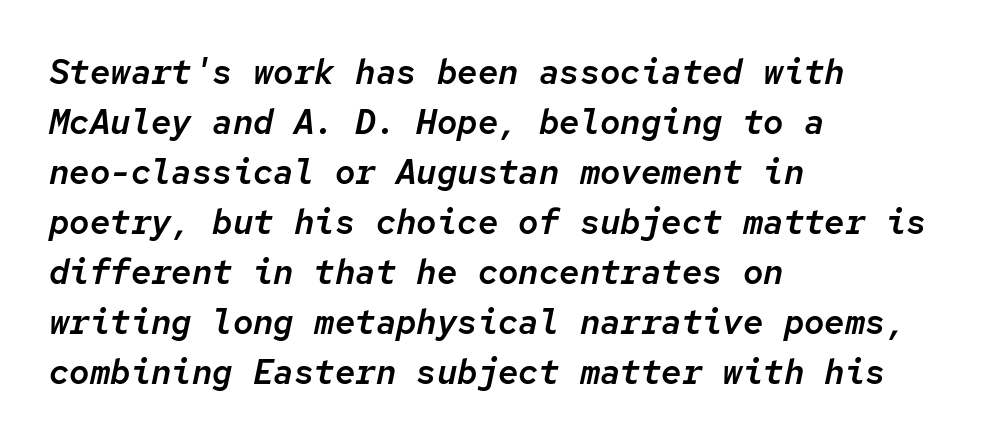
Students, observe: this is what conventionally led text looks like. Compared with a centered layout, this one pins lines to the left instead. A clean baseline with only descenders dipping below it. A typesetter would call this monospace, since all characters share one set width. This sample uses plain, unmodified letter spacing. The axis of the letterforms is tilted away from vertical.
